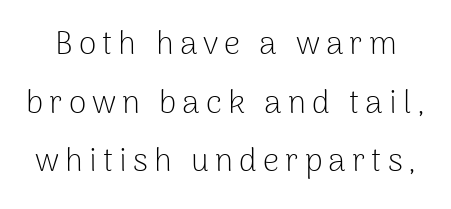
Do the characters align in a grid? No, the font is proportional. Think standard paragraph weight, or any step lighter than that. The lettering stays uniformly vertical, giving the passage a roman look. Nope, no serifs anywhere on these letters.
